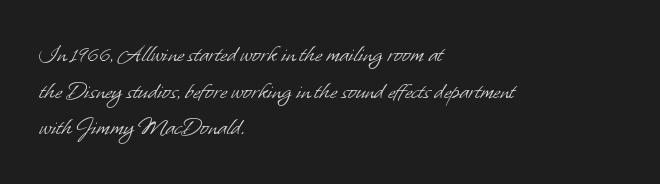
Honestly, the letter spacing is just normal — you wouldn't notice it. Ink coverage per letter is moderate at most. The lines in this sample share a left origin and differ only in where they stop. Is there much room between lines? A standard amount, neither cramped nor airy.
